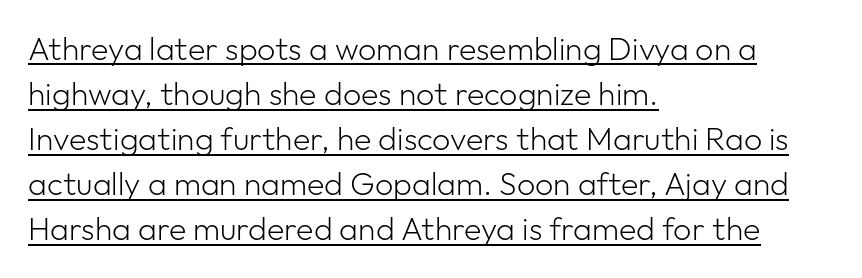
{"serif": "no", "italic": "no", "bold": "no", "weight": "light", "width": "normal", "stroke_contrast": "low", "x_height": "medium", "monospaced": "no", "underline": "yes", "align": "left", "line_spacing": "normal", "line_spacing_ratio": 1.41, "letter_spacing": "normal", "letter_spacing_em": 0.0, "glyph_px": 32}
